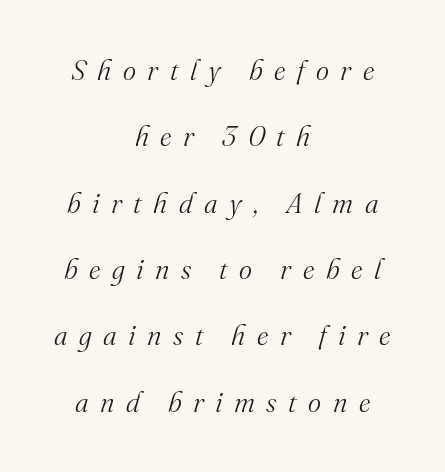
The image shows 28 px light serif type, italic (leaning right); set centered, loose line spacing (2.37x), unusually wide letter spacing (+0.41 em), not underlined; medium stroke contrast and a small x-height.
